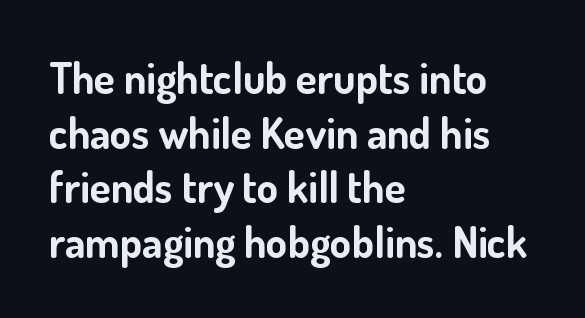
Q: Is the text bold? A: Yes.
Q: Is the text italic (slanted)? A: No, it is upright.
Q: Is the typeface a serif or a sans-serif typeface? A: Sans-serif.
Q: Is the text underlined? A: No.
Q: How is the paragraph aligned? A: Left-aligned.
Q: Is the spacing between letters normal or unusually wide? A: Normal.
Q: Is the spacing between lines tight, normal or loose? A: Normal.
Q: Width (condensed, normal, or wide)? A: Normal.
Q: Stroke contrast? A: Low.
Q: x-height? A: Small.
Q: Monospaced? A: No.
